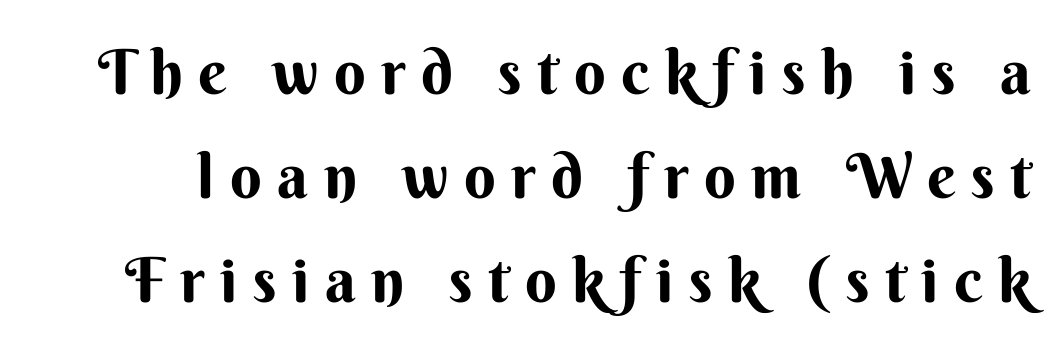
Q: Is the text italic (slanted)? A: No, it is upright.
Q: Is the typeface a serif or a sans-serif typeface? A: Sans-serif.
Q: Is the text underlined? A: No.
Q: Is the spacing between letters normal or unusually wide? A: Unusually wide.
Q: Is the spacing between lines tight, normal or loose? A: Normal.
Q: Width (condensed, normal, or wide)? A: Normal.
Q: Stroke contrast? A: Medium.
Q: x-height? A: Small.
Q: Monospaced? A: No.
